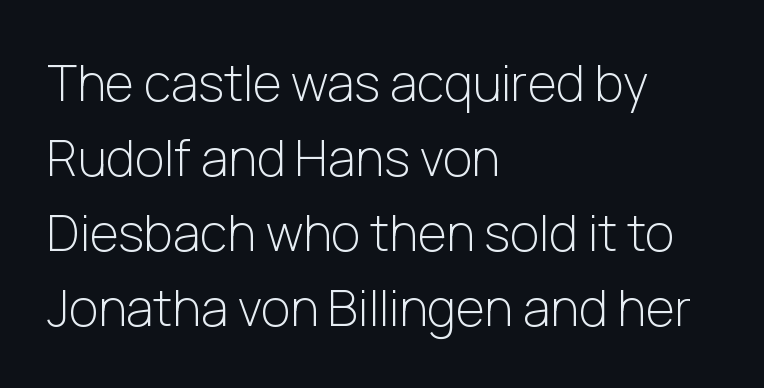
Words float on clear page, feet unadorned. One glance says typical: line gaps are just what's usual. The typography opts for an upright posture over an oblique one. These lines keep a tight, regular rhythm from letter to letter. Weight: regular or lighter. Unlike a traditional serif, this face leaves its strokes unadorned.
